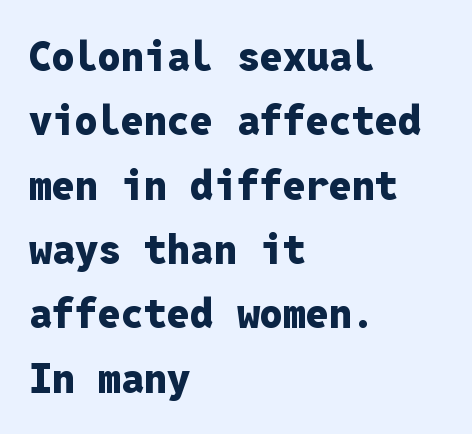
Its strokes are broad and dark, the hallmark of bold type. The glyphs are unaccompanied by any horizontal stroke below them. Look at the bottom of the vertical strokes: they stop flat, with no serifs. Students, observe: this is what conventionally led text looks like. The face used here is monospaced, like something from a code editor. Nothing unusual about the tracking: characters are spaced as the font intends.
